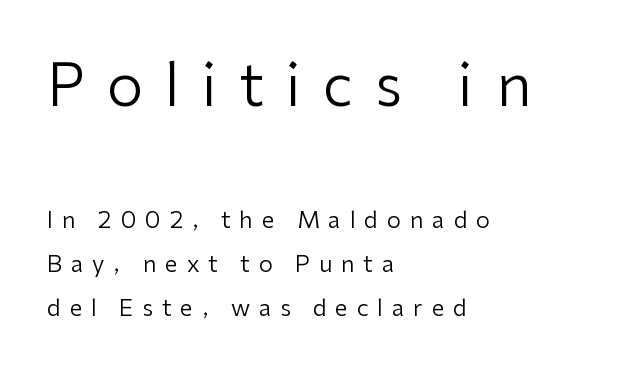
The image shows 58 px regular-weight sans-serif type, upright; set left-aligned, loose line spacing (1.91x), unusually wide letter spacing (+0.38 em), not underlined; the first (top) block is 2.52x larger; low stroke contrast and a medium x-height.
